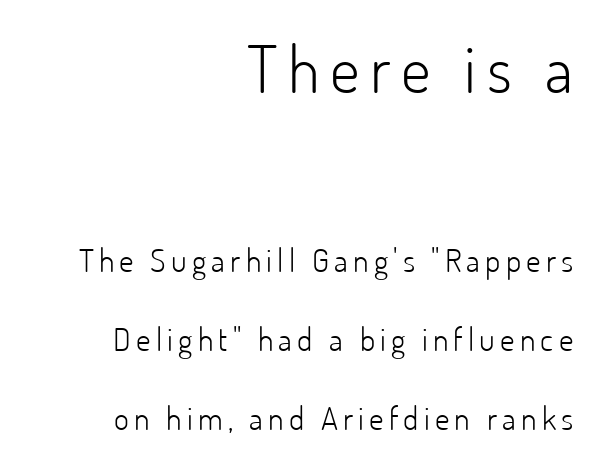
Q: Is the text bold? A: No.
Q: Is the text italic (slanted)? A: No, it is upright.
Q: Is the typeface a serif or a sans-serif typeface? A: Sans-serif.
Q: Is the text underlined? A: No.
Q: How is the paragraph aligned? A: Right-aligned.
Q: Is the spacing between lines tight, normal or loose? A: Loose.
Q: Which block of text is set in a larger size, the first (top) or the second (bottom)? A: The first (top) one.
Q: Width (condensed, normal, or wide)? A: Normal.
Q: Stroke contrast? A: Low.
Q: x-height? A: Small.
Q: Monospaced? A: No.
